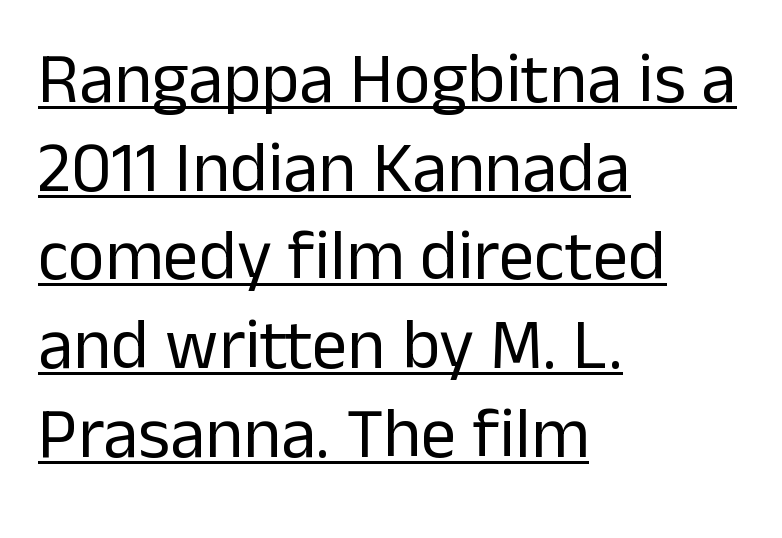
{"serif": "no", "italic": "no", "bold": "no", "weight": "regular", "width": "normal", "stroke_contrast": "low", "x_height": "medium", "monospaced": "no", "underline": "yes", "align": "left", "line_spacing": "normal", "line_spacing_ratio": 1.25, "letter_spacing": "normal", "letter_spacing_em": 0.0, "glyph_px": 71}
